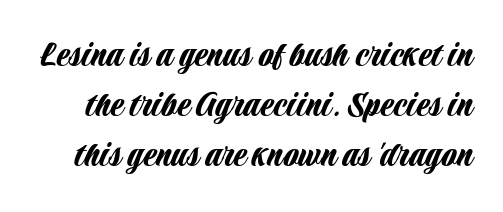
The passage shown is typeset with a sans-serif family. Reading down the column, the eye jumps a familiar distance to each next line. The face used here is rendered with its standard letterfit. Varying glyph widths throughout — classic text-font behaviour. Each row of text sits above clean, open space.
